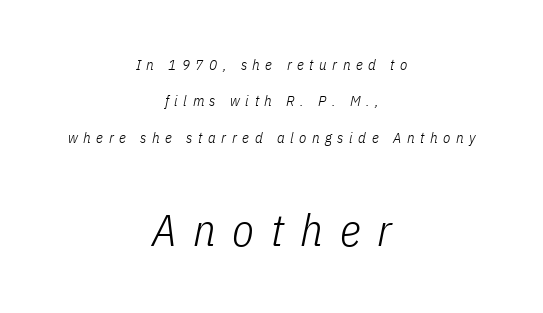
Q: Is the text bold? A: No.
Q: Is the text italic (slanted)? A: Yes, it leans right by about 11 degrees.
Q: Is the text underlined? A: No.
Q: How is the paragraph aligned? A: Centered.
Q: Is the spacing between letters normal or unusually wide? A: Unusually wide.
Q: Is the spacing between lines tight, normal or loose? A: Loose.
Q: Which block of text is set in a larger size, the first (top) or the second (bottom)? A: The second (bottom) one.
Q: Width (condensed, normal, or wide)? A: Condensed.
Q: Stroke contrast? A: Low.
Q: x-height? A: Medium.
Q: Monospaced? A: No.
